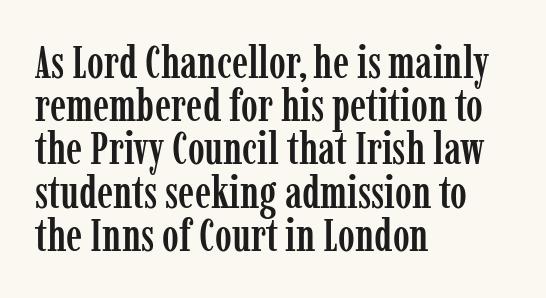
Q: Is the text italic (slanted)? A: No, it is upright.
Q: Is the typeface a serif or a sans-serif typeface? A: Serif.
Q: Is the text underlined? A: No.
Q: How is the paragraph aligned? A: Left-aligned.
Q: Is the spacing between letters normal or unusually wide? A: Normal.
Q: Is the spacing between lines tight, normal or loose? A: Tight.
Q: Width (condensed, normal, or wide)? A: Condensed.
Q: Stroke contrast? A: Low.
Q: x-height? A: Medium.
Q: Monospaced? A: No.
